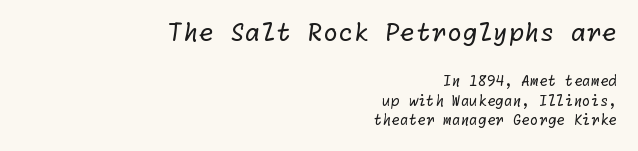
{"bold": "no", "underline": "no", "align": "right", "line_spacing": "normal", "line_spacing_ratio": 1.38, "letter_spacing": "normal", "letter_spacing_em": 0.0, "larger_block": "first", "size_ratio": 1.79, "glyph_px": 25}
